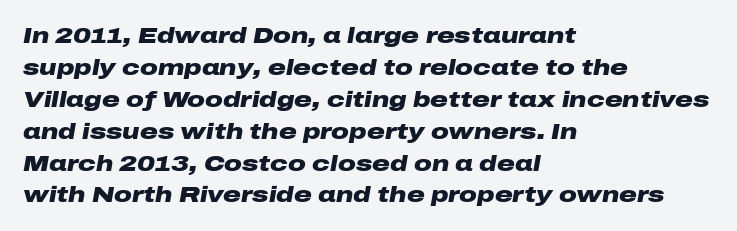
Q: Is the text bold? A: Yes.
Q: Is the text italic (slanted)? A: Yes, it leans right by about 10 degrees.
Q: Is the text underlined? A: No.
Q: How is the paragraph aligned? A: Left-aligned.
Q: Is the spacing between letters normal or unusually wide? A: Normal.
Q: Is the spacing between lines tight, normal or loose? A: Normal.
